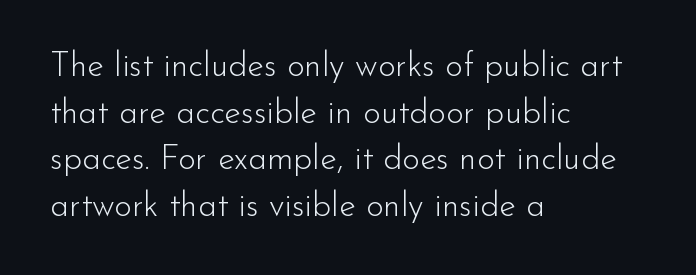
The weight would be labelled regular, book, light, or lighter still. Varying glyph widths throughout — classic text-font behaviour. Glyph-to-glyph distance matches everyday printed text. You can tell from the bare stems that sans-serif type was used.
